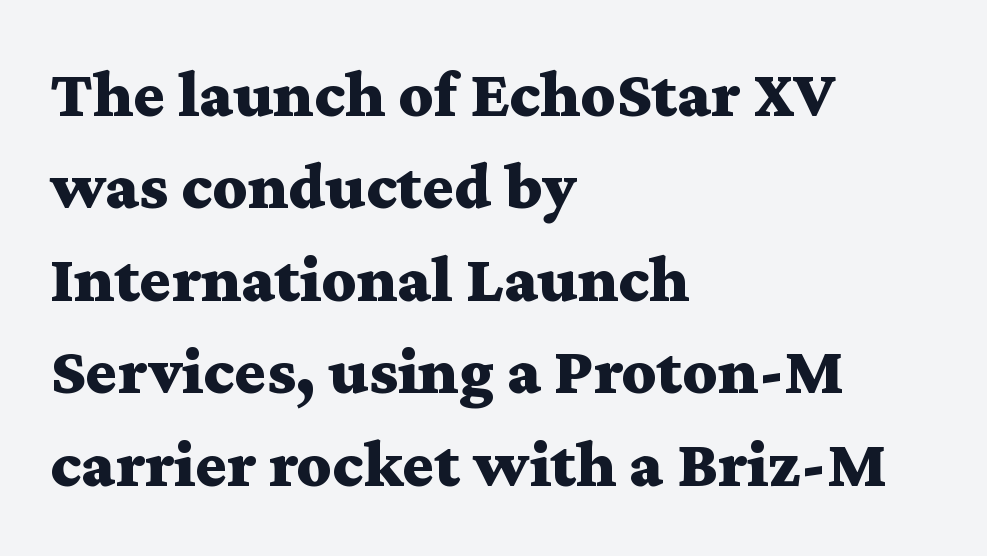
Q: Is the text bold? A: Yes.
Q: Is the text italic (slanted)? A: No, it is upright.
Q: Is the typeface a serif or a sans-serif typeface? A: Serif.
Q: Is the text underlined? A: No.
Q: How is the paragraph aligned? A: Left-aligned.
Q: Is the spacing between letters normal or unusually wide? A: Normal.
Q: Is the spacing between lines tight, normal or loose? A: Normal.
Q: Width (condensed, normal, or wide)? A: Wide.
Q: Stroke contrast? A: Medium.
Q: x-height? A: Medium.
Q: Monospaced? A: No.
